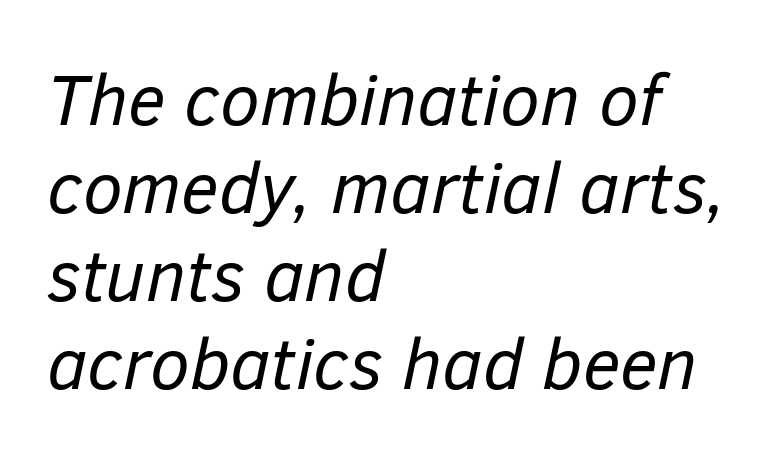
Heft: none added — not bold. Emphasis-style slanted type is in use. Layout note: lines flush left. The passage shown is not underscored anywhere. This sample has the flowing, uneven cadence of proportional lettering.
